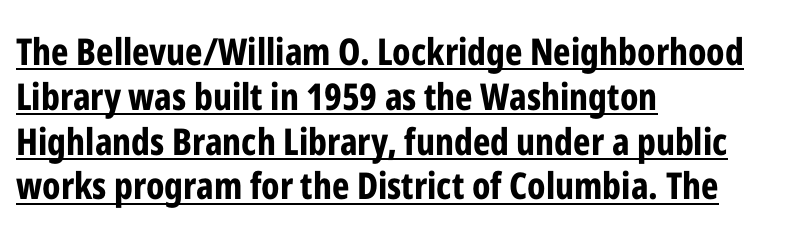
The image shows 37 px bold, condensed sans-serif type, upright; set left-aligned, line spacing 1.21x, normal letter spacing, underlined; low stroke contrast and a medium x-height.
